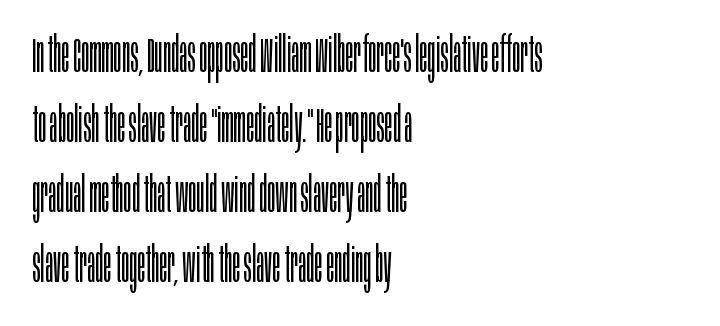
{"serif": "no", "italic": "no", "bold": "no", "weight": "light", "width": "condensed", "stroke_contrast": "low", "x_height": "large", "monospaced": "no", "underline": "no", "align": "left", "line_spacing": "normal", "line_spacing_ratio": 1.4, "letter_spacing": "normal", "letter_spacing_em": 0.0, "glyph_px": 50}
